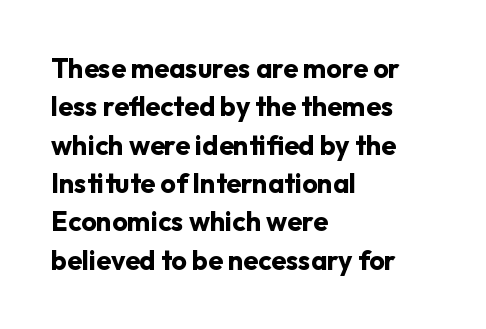
Glyph-to-glyph distance matches everyday printed text. Notice how thick the strokes are: this is what a full bold looks like. A normal amount of white space separates one row of letters from the next. Only glyphs here, with clear space below each row. Vertical strokes here are truly vertical.
